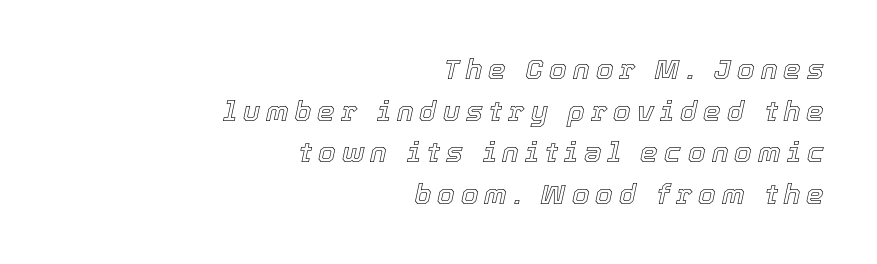
Q: Is the text italic (slanted)? A: Yes, it leans right by about 12 degrees.
Q: Is the text underlined? A: No.
Q: How is the paragraph aligned? A: Right-aligned.
Q: Is the spacing between letters normal or unusually wide? A: Unusually wide.
Q: Is the spacing between lines tight, normal or loose? A: Normal.
Q: Width (condensed, normal, or wide)? A: Normal.
Q: x-height? A: Medium.
Q: Monospaced? A: No.
